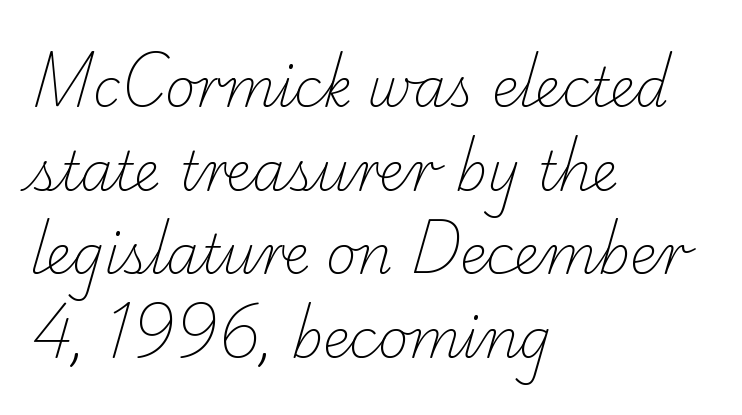
{"serif": "yes", "bold": "no", "weight": "light", "width": "normal", "stroke_contrast": "low", "x_height": "small", "monospaced": "no", "underline": "no", "align": "left", "line_spacing": "normal", "line_spacing_ratio": 1.58, "letter_spacing": "normal", "letter_spacing_em": 0.0, "glyph_px": 53}
